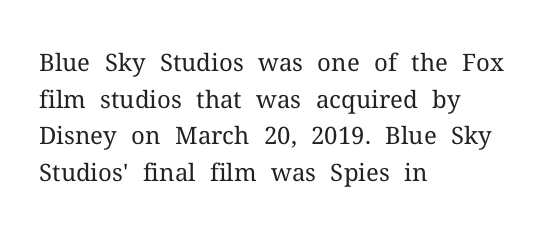
{"italic": "no", "bold": "no", "underline": "no", "align": "left", "line_spacing": "normal", "line_spacing_ratio": 1.53, "letter_spacing": "normal", "letter_spacing_em": 0.0, "glyph_px": 24}
